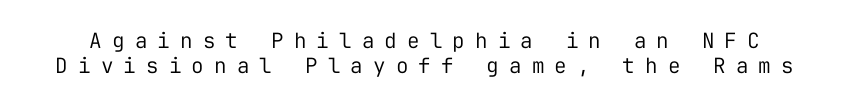
The image shows 21 px text type, upright; set line spacing 1.2x, unusually wide letter spacing (+0.48 em), not underlined.
